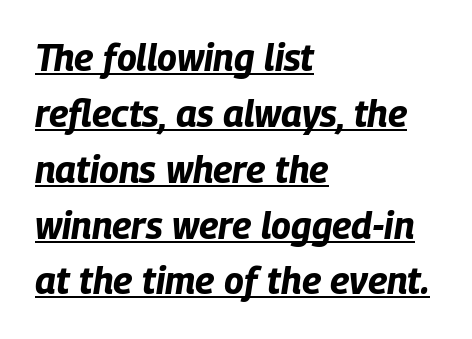
The image shows 37 px bold, condensed type, italic (leaning right); set left-aligned, normal line spacing (1.51x), normal letter spacing, underlined; low stroke contrast and a large x-height.
